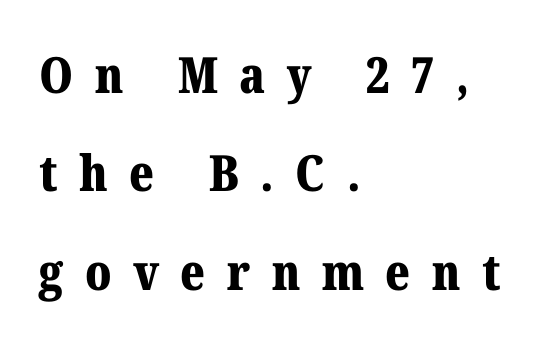
Q: Is the text bold? A: Yes.
Q: Is the text italic (slanted)? A: No, it is upright.
Q: Is the typeface a serif or a sans-serif typeface? A: Serif.
Q: Is the text underlined? A: No.
Q: How is the paragraph aligned? A: Left-aligned.
Q: Is the spacing between letters normal or unusually wide? A: Unusually wide.
Q: Is the spacing between lines tight, normal or loose? A: Loose.
Q: Width (condensed, normal, or wide)? A: Normal.
Q: Stroke contrast? A: Medium.
Q: x-height? A: Medium.
Q: Monospaced? A: No.
